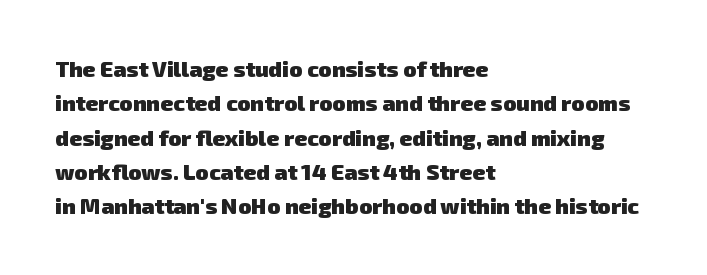
Q: Is the text bold? A: Yes.
Q: Is the text underlined? A: No.
Q: How is the paragraph aligned? A: Left-aligned.
Q: Is the spacing between letters normal or unusually wide? A: Normal.
Q: Is the spacing between lines tight, normal or loose? A: Normal.
